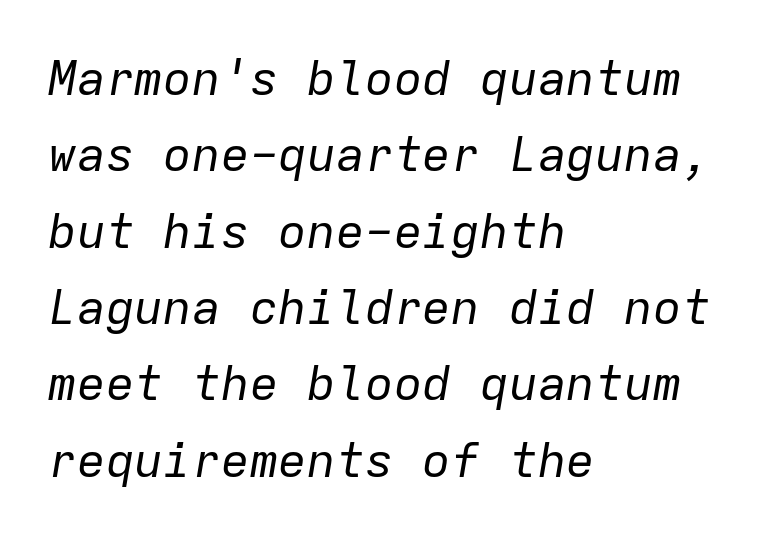
The image shows 48 px regular-weight type, italic (leaning right), monospaced; set left-aligned, normal line spacing (1.59x), normal letter spacing, not underlined; low stroke contrast and a medium x-height.
